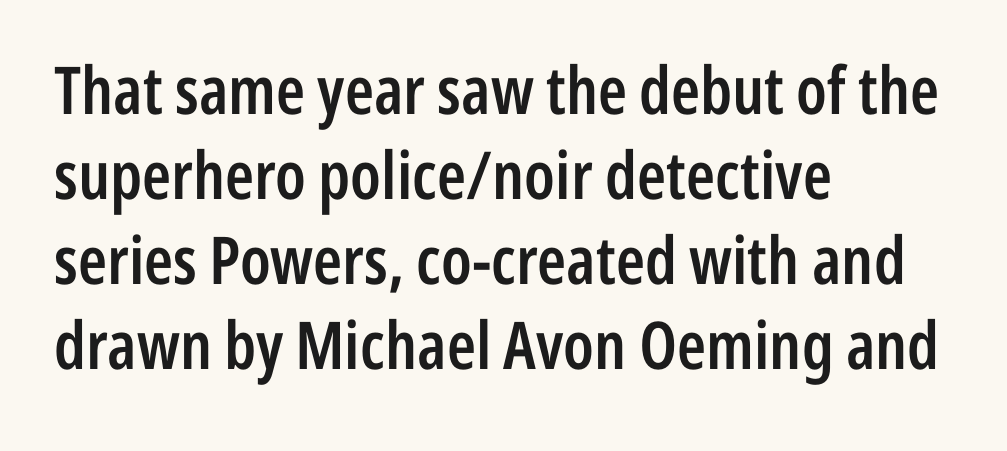
Q: Is the text bold? A: Semi-bold.
Q: Is the text italic (slanted)? A: No, it is upright.
Q: Is the typeface a serif or a sans-serif typeface? A: Sans-serif.
Q: Is the text underlined? A: No.
Q: How is the paragraph aligned? A: Left-aligned.
Q: Is the spacing between letters normal or unusually wide? A: Normal.
Q: Is the spacing between lines tight, normal or loose? A: Normal.
Q: Width (condensed, normal, or wide)? A: Condensed.
Q: Stroke contrast? A: Low.
Q: x-height? A: Medium.
Q: Monospaced? A: No.
